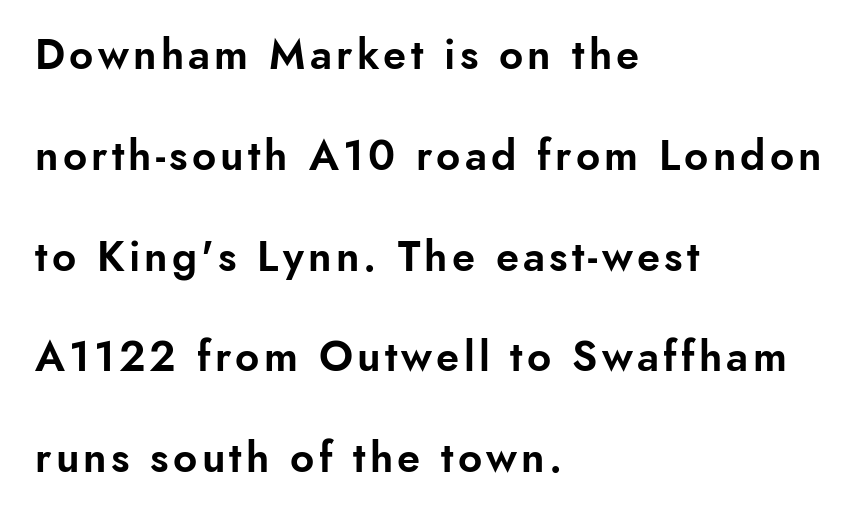
Proportional: the letters do not fall into vertical columns. Teacher's note: observe the even left margin — that is flush-left alignment. The strip under each line holds only bare page. The text was rendered using a sans face with plain stroke endings.
